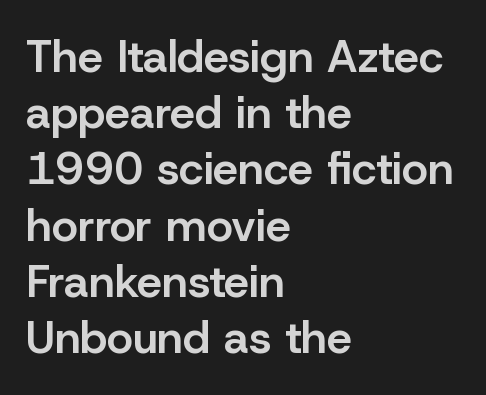
Q: Is the text bold? A: Semi-bold.
Q: Is the text italic (slanted)? A: No, it is upright.
Q: Is the typeface a serif or a sans-serif typeface? A: Sans-serif.
Q: Is the text underlined? A: No.
Q: How is the paragraph aligned? A: Left-aligned.
Q: Is the spacing between letters normal or unusually wide? A: Normal.
Q: Is the spacing between lines tight, normal or loose? A: Normal.
Q: Width (condensed, normal, or wide)? A: Normal.
Q: Stroke contrast? A: Low.
Q: x-height? A: Medium.
Q: Monospaced? A: No.
